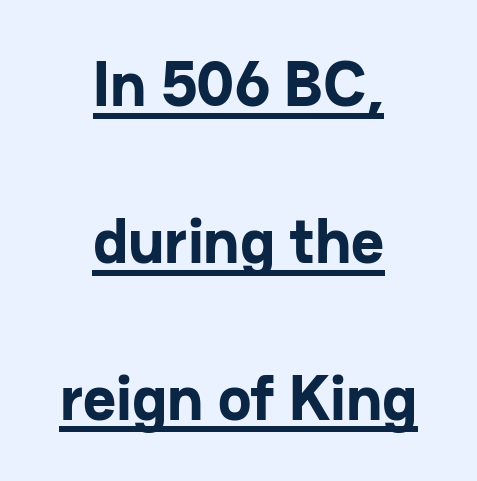
Here the glyphs are tracked normally, forming tight word shapes. This is sans-serif lettering, the kind often seen on screens and signage. Think of a printed novel: that variable character pitch is what you see here. Whoever set this chose breathing room over compactness in the vertical rhythm.
